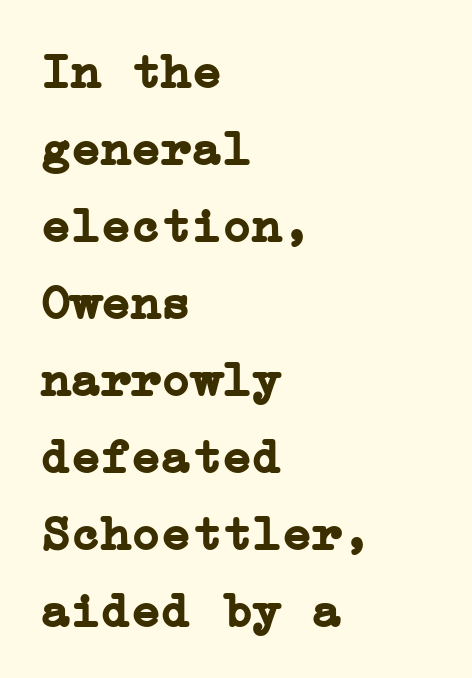
The image shows 50 px semibold serif type, upright; set left-aligned, normal line spacing (1.54x), normal letter spacing, not underlined; low stroke contrast and a medium x-height.
